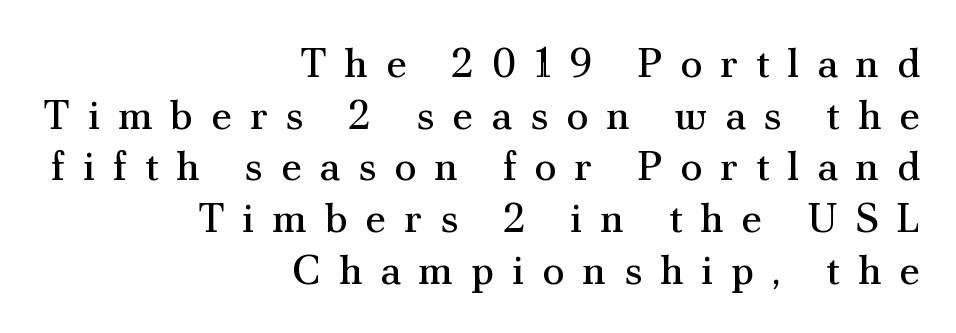
Q: Is the text bold? A: No.
Q: Is the text italic (slanted)? A: No, it is upright.
Q: Is the typeface a serif or a sans-serif typeface? A: Serif.
Q: Is the text underlined? A: No.
Q: How is the paragraph aligned? A: Right-aligned.
Q: Is the spacing between letters normal or unusually wide? A: Unusually wide.
Q: Is the spacing between lines tight, normal or loose? A: Normal.
Q: Width (condensed, normal, or wide)? A: Normal.
Q: Stroke contrast? A: Medium.
Q: x-height? A: Small.
Q: Monospaced? A: No.
